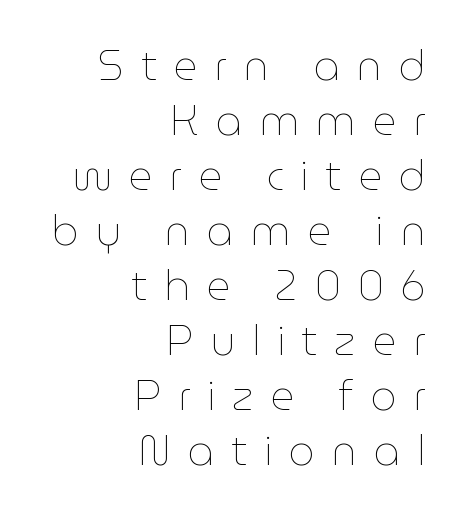
The image shows 41 px thin type, upright; set right-aligned, normal line spacing (1.34x), unusually wide letter spacing (+0.41 em), not underlined; low stroke contrast and a medium x-height.
